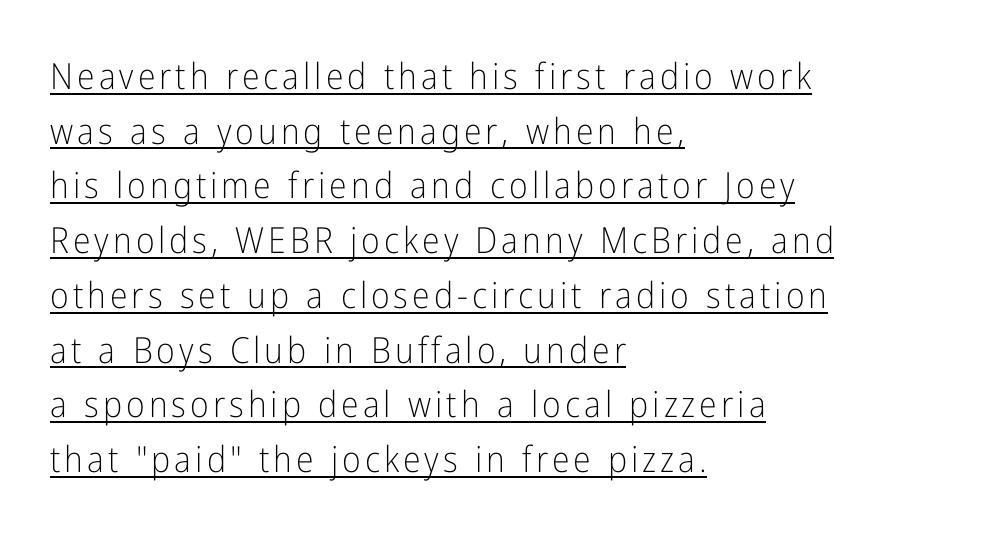
The image shows 36 px light, condensed sans-serif type, upright; set left-aligned, normal line spacing (1.52x), underlined; low stroke contrast and a medium x-height.
